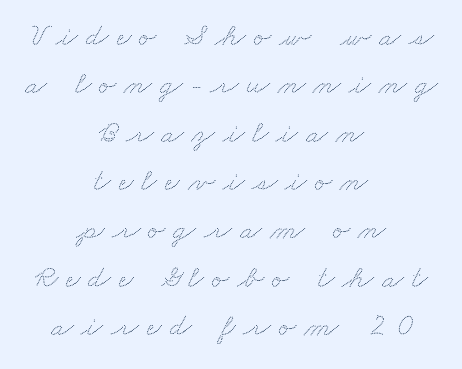
Q: Is the text underlined? A: No.
Q: How is the paragraph aligned? A: Centered.
Q: Is the spacing between letters normal or unusually wide? A: Unusually wide.
Q: Is the spacing between lines tight, normal or loose? A: Normal.
Q: Width (condensed, normal, or wide)? A: Wide.
Q: Stroke contrast? A: Low.
Q: x-height? A: Small.
Q: Monospaced? A: No.
